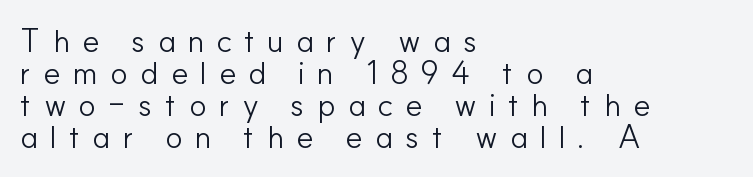
Q: Is the text bold? A: No.
Q: Is the text italic (slanted)? A: No, it is upright.
Q: Is the typeface a serif or a sans-serif typeface? A: Sans-serif.
Q: Is the text underlined? A: No.
Q: How is the paragraph aligned? A: Left-aligned.
Q: Is the spacing between letters normal or unusually wide? A: Unusually wide.
Q: Is the spacing between lines tight, normal or loose? A: Tight.
Q: Width (condensed, normal, or wide)? A: Normal.
Q: Stroke contrast? A: Low.
Q: x-height? A: Small.
Q: Monospaced? A: No.
